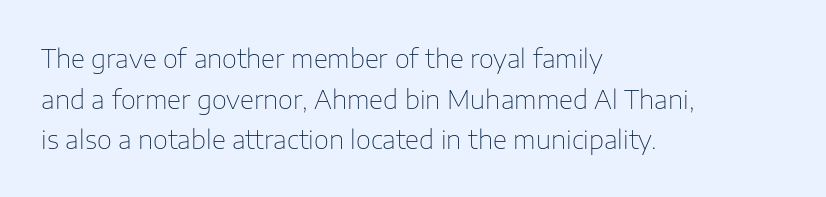
{"italic": "no", "bold": "no", "underline": "no", "align": "left", "line_spacing": "normal", "line_spacing_ratio": 1.56, "letter_spacing": "normal", "letter_spacing_em": 0.0, "glyph_px": 26}
